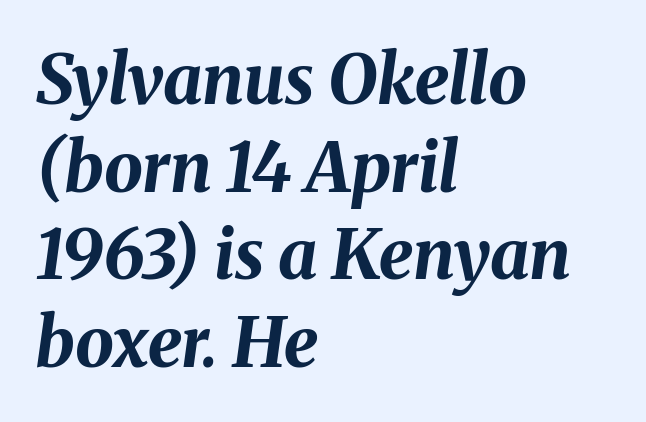
{"italic": "yes", "lean": "right", "slant_degrees": 8, "bold": "yes", "weight": "bold", "width": "normal", "stroke_contrast": "medium", "x_height": "medium", "monospaced": "no", "underline": "no", "align": "left", "line_spacing": "normal", "line_spacing_ratio": 1.27, "letter_spacing": "normal", "letter_spacing_em": 0.0, "glyph_px": 69}
